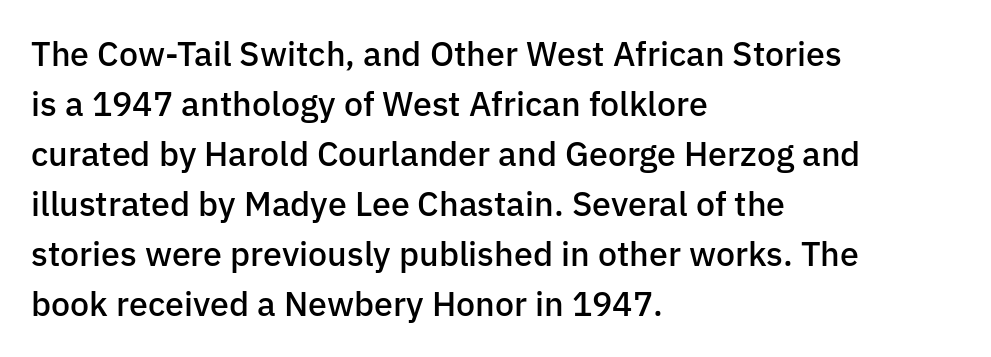
The image shows 34 px semibold sans-serif type, upright; set left-aligned, normal line spacing (1.47x), normal letter spacing, not underlined; low stroke contrast and a medium x-height.
